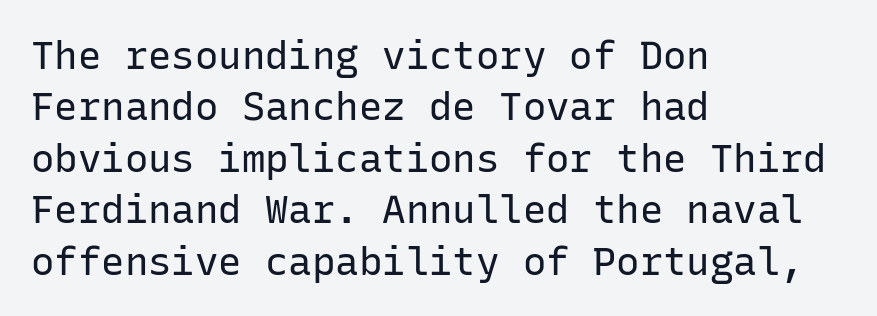
The image shows 39 px regular-weight sans-serif type, upright, monospaced; set left-aligned, normal line spacing (1.32x), normal letter spacing, not underlined; low stroke contrast and a medium x-height.
